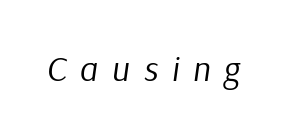
Q: Is the text bold? A: No.
Q: Is the text italic (slanted)? A: Yes, it leans right by about 9 degrees.
Q: Is the text underlined? A: No.
Q: Is the spacing between letters normal or unusually wide? A: Unusually wide.
Q: Width (condensed, normal, or wide)? A: Normal.
Q: Stroke contrast? A: Low.
Q: x-height? A: Medium.
Q: Monospaced? A: No.
